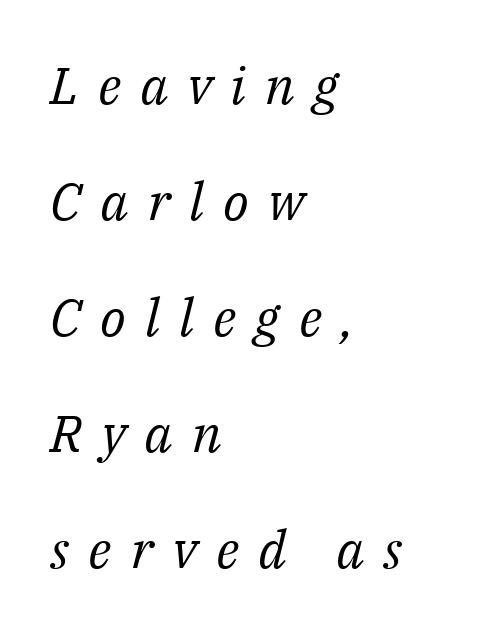
The image shows 52 px regular-weight serif type, italic (leaning right); set left-aligned, loose line spacing (2.23x), unusually wide letter spacing (+0.37 em), not underlined; medium stroke contrast and a medium x-height.
